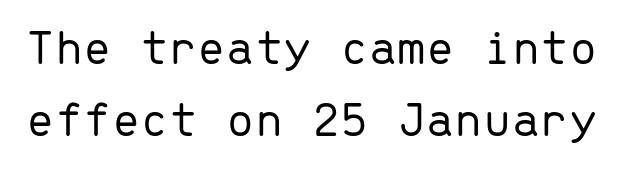
Q: Is the text bold? A: No.
Q: Is the text italic (slanted)? A: No, it is upright.
Q: Is the typeface a serif or a sans-serif typeface? A: Sans-serif.
Q: Is the text underlined? A: No.
Q: Is the spacing between letters normal or unusually wide? A: Normal.
Q: Is the spacing between lines tight, normal or loose? A: Normal.
Q: Width (condensed, normal, or wide)? A: Normal.
Q: Stroke contrast? A: Low.
Q: x-height? A: Medium.
Q: Monospaced? A: Yes.
